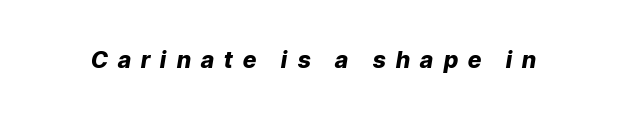
{"italic": "yes", "lean": "right", "slant_degrees": 9, "bold": "yes", "underline": "no", "letter_spacing": "wide", "letter_spacing_em": 0.45, "glyph_px": 23}
